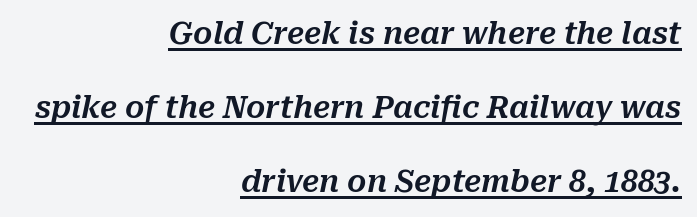
Short note: letters normally spaced. The letters advance in unequal steps, a hallmark of proportional type. Decoration check: the copy is underlined. Yep, that's italic — everything's leaning. The lines are quadded right. Summary of vertical rhythm: relaxed, with wide interline spacing.
